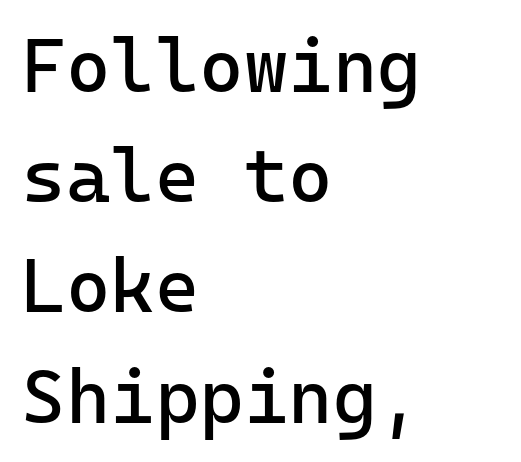
{"serif": "no", "italic": "no", "bold": "no", "weight": "regular", "width": "normal", "stroke_contrast": "low", "x_height": "medium", "underline": "no", "align": "left", "line_spacing": "normal", "line_spacing_ratio": 1.45, "letter_spacing": "normal", "letter_spacing_em": 0.0, "glyph_px": 76}
